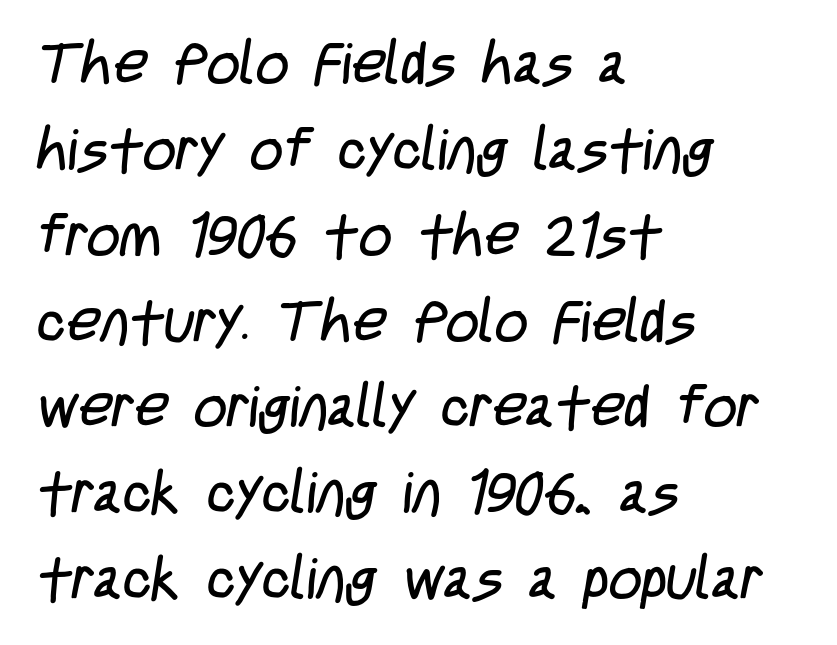
{"serif": "no", "bold": "no", "weight": "regular", "width": "condensed", "stroke_contrast": "low", "x_height": "large", "monospaced": "no", "underline": "no", "align": "left", "line_spacing": "normal", "line_spacing_ratio": 1.48, "letter_spacing": "normal", "letter_spacing_em": 0.0, "glyph_px": 58}
